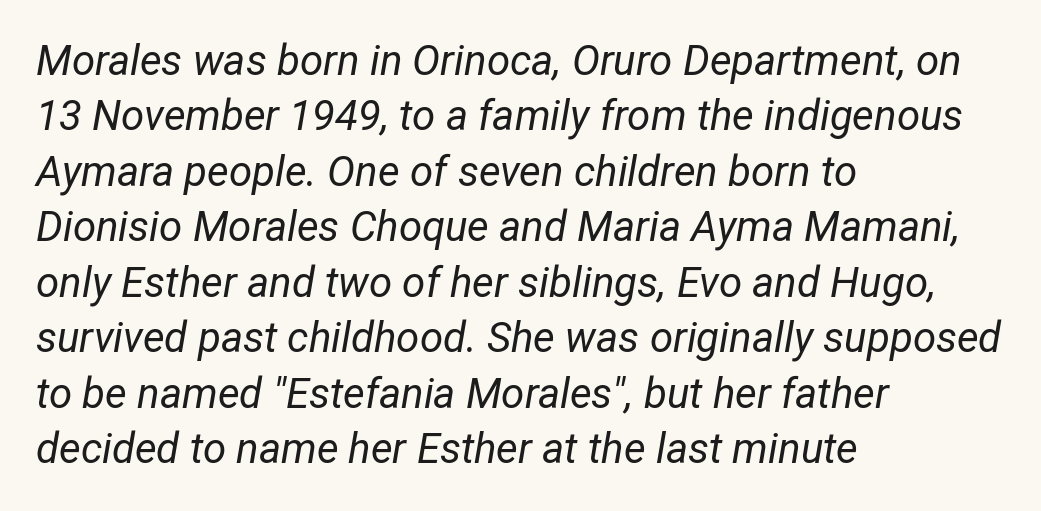
The image shows 42 px regular-weight, condensed type, italic (leaning right); set left-aligned, normal line spacing (1.32x), normal letter spacing, not underlined; low stroke contrast and a medium x-height.
